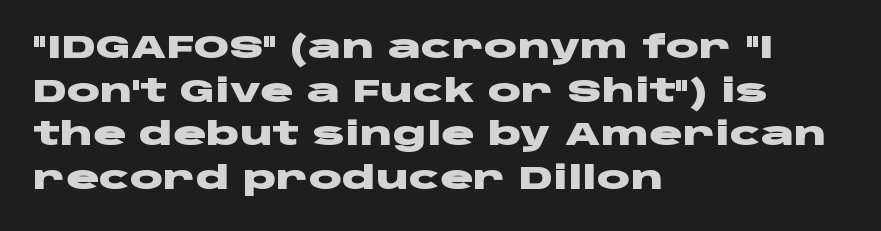
The image shows 31 px heavy, wide sans-serif type, upright; set left-aligned, normal line spacing (1.41x), normal letter spacing, not underlined; low stroke contrast and a large x-height.
